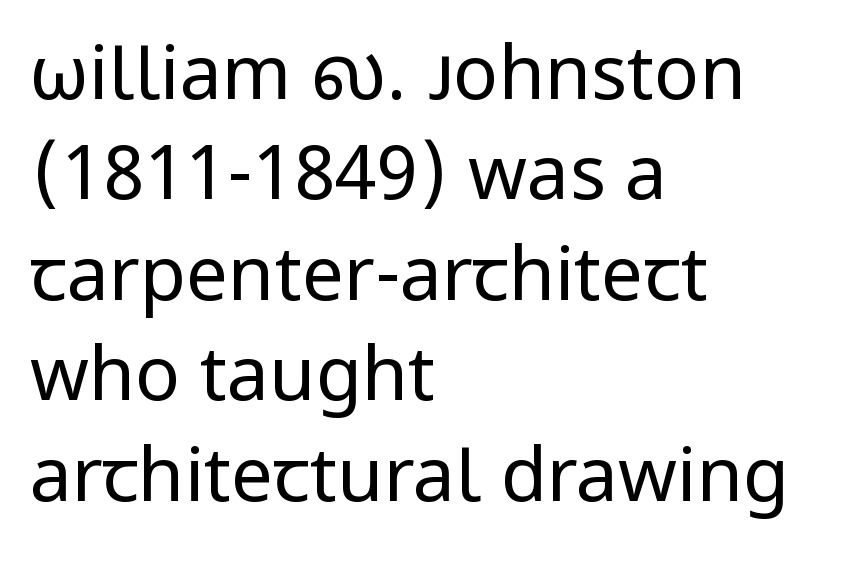
The image shows 75 px regular-weight sans-serif type, upright; set left-aligned, normal line spacing (1.34x), normal letter spacing, not underlined; low stroke contrast and a medium x-height.
